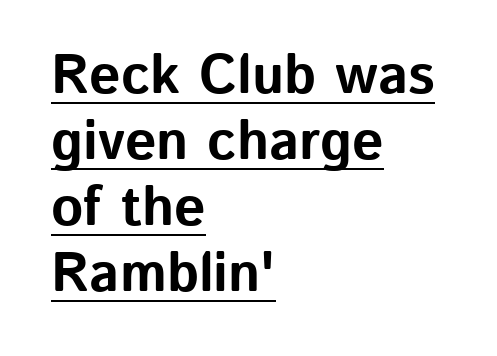
{"serif": "no", "italic": "no", "bold": "yes", "weight": "bold", "width": "normal", "stroke_contrast": "low", "x_height": "medium", "monospaced": "no", "underline": "yes", "align": "left", "line_spacing_ratio": 1.2, "letter_spacing": "normal", "letter_spacing_em": 0.0, "glyph_px": 55}
